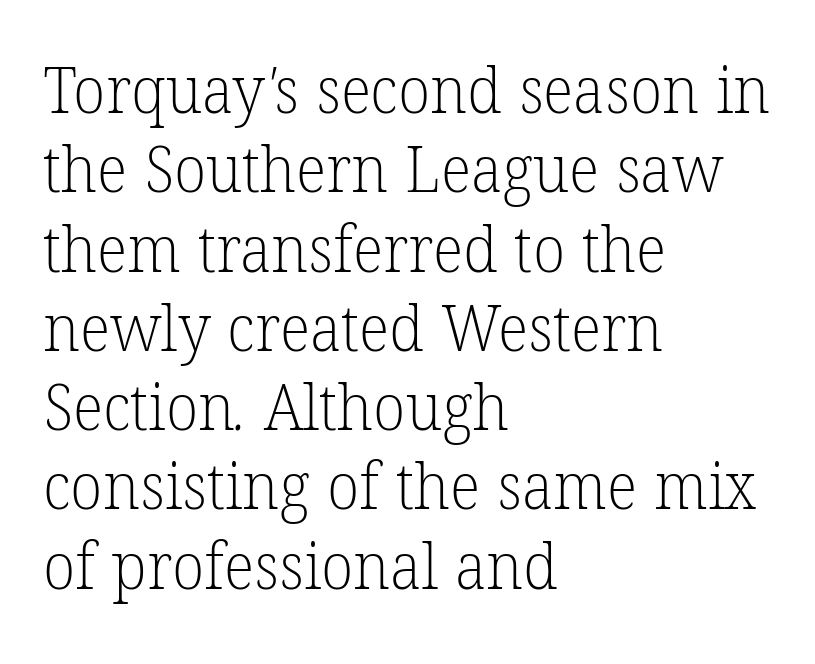
Q: Is the text bold? A: No.
Q: Is the typeface a serif or a sans-serif typeface? A: Serif.
Q: Is the text underlined? A: No.
Q: How is the paragraph aligned? A: Left-aligned.
Q: Is the spacing between letters normal or unusually wide? A: Normal.
Q: Width (condensed, normal, or wide)? A: Normal.
Q: Stroke contrast? A: Low.
Q: x-height? A: Medium.
Q: Monospaced? A: No.
